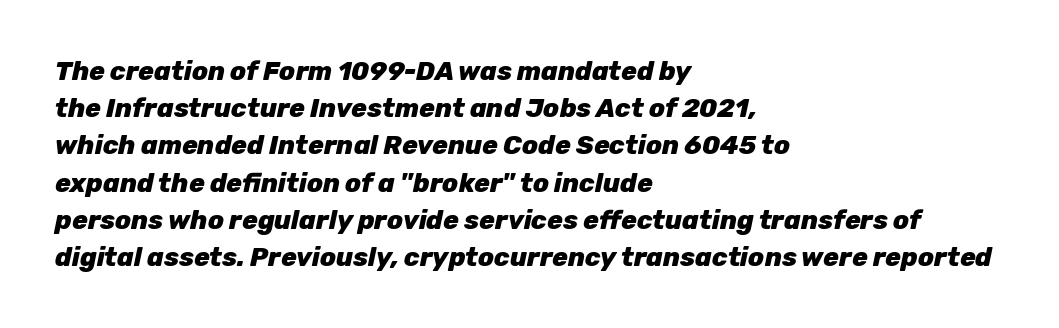
The image shows 26 px bold type, italic (leaning right); set left-aligned, normal line spacing (1.43x), normal letter spacing, not underlined.
